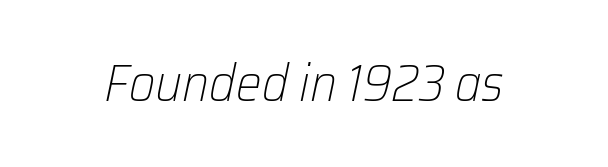
{"italic": "yes", "lean": "right", "slant_degrees": 12, "bold": "no", "weight": "light", "width": "normal", "stroke_contrast": "low", "x_height": "medium", "monospaced": "no", "underline": "no", "letter_spacing": "normal", "letter_spacing_em": 0.0, "glyph_px": 51}
